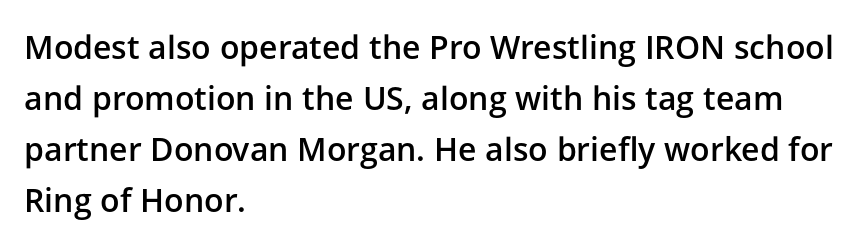
Q: Is the text bold? A: Semi-bold.
Q: Is the text italic (slanted)? A: No, it is upright.
Q: Is the typeface a serif or a sans-serif typeface? A: Sans-serif.
Q: Is the text underlined? A: No.
Q: How is the paragraph aligned? A: Left-aligned.
Q: Is the spacing between letters normal or unusually wide? A: Normal.
Q: Is the spacing between lines tight, normal or loose? A: Normal.
Q: Width (condensed, normal, or wide)? A: Normal.
Q: Stroke contrast? A: Low.
Q: x-height? A: Medium.
Q: Monospaced? A: No.
